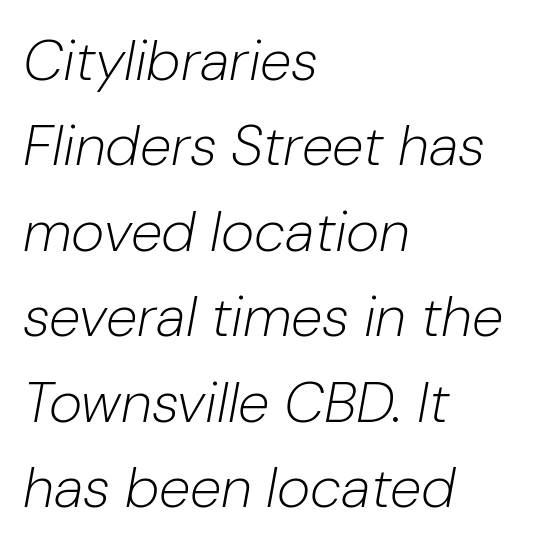
The image shows 57 px light type, italic (leaning right); set left-aligned, normal line spacing (1.5x), normal letter spacing, not underlined; low stroke contrast and a medium x-height.
